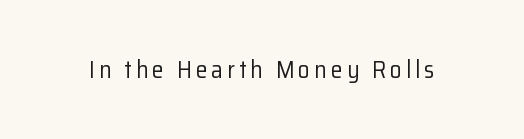
The image shows 24 px text type, upright; set not underlined.
